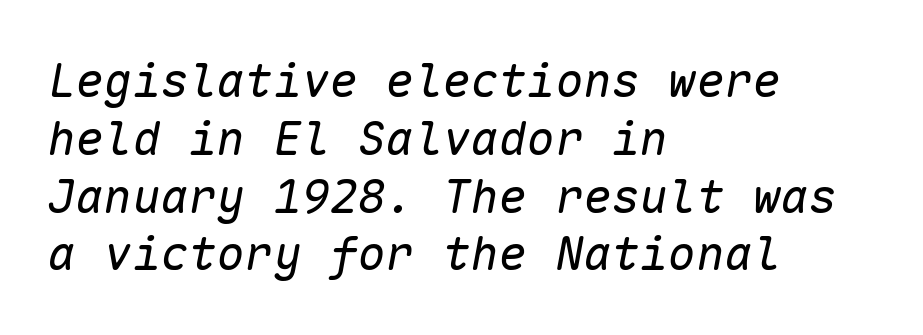
The image shows 47 px regular-weight type, italic (leaning right), monospaced; set left-aligned, line spacing 1.23x, normal letter spacing, not underlined; low stroke contrast and a medium x-height.
